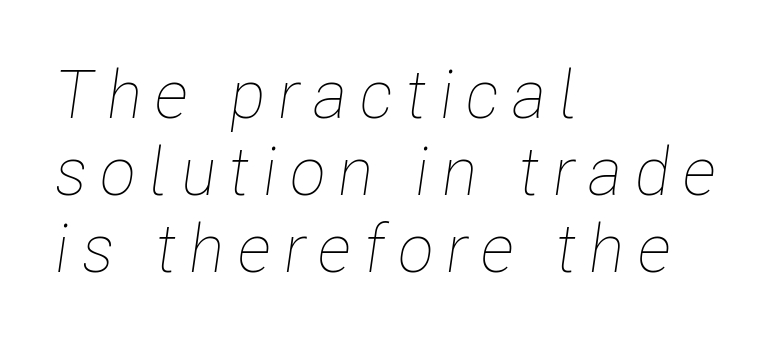
Q: Is the text bold? A: No.
Q: Is the text italic (slanted)? A: Yes, it leans right by about 8 degrees.
Q: Is the text underlined? A: No.
Q: How is the paragraph aligned? A: Left-aligned.
Q: Is the spacing between lines tight, normal or loose? A: Tight.
Q: Width (condensed, normal, or wide)? A: Condensed.
Q: Stroke contrast? A: Low.
Q: x-height? A: Medium.
Q: Monospaced? A: No.
